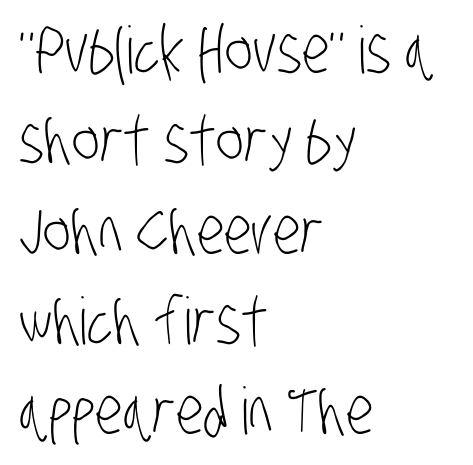
{"serif": "no", "bold": "no", "weight": "light", "width": "condensed", "stroke_contrast": "low", "x_height": "large", "monospaced": "no", "underline": "no", "align": "left", "line_spacing": "normal", "line_spacing_ratio": 1.39, "letter_spacing": "normal", "letter_spacing_em": 0.0, "glyph_px": 65}
